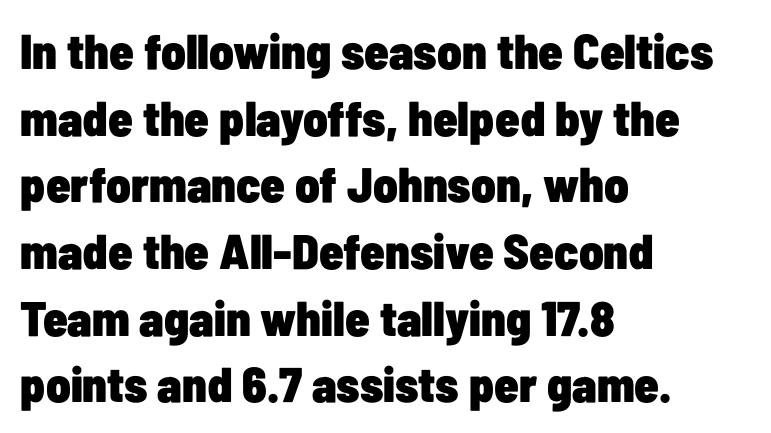
Think of a printed novel: that variable character pitch is what you see here. Horizontally, the lines are justified to the leading edge only. The face used here is rendered with its standard letterfit. The rendering uses a moderate line-height, typical for paragraphs.
